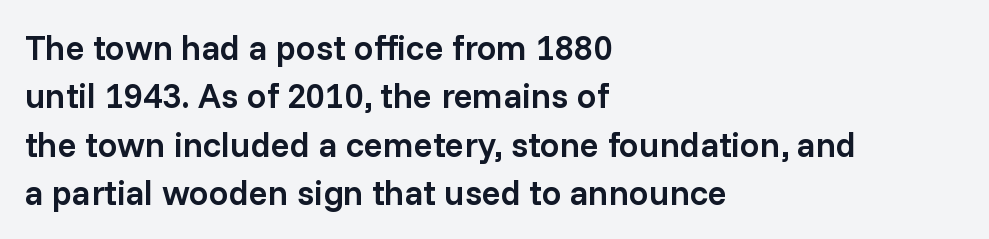
The image shows 35 px semibold sans-serif type, upright; set left-aligned, normal line spacing (1.38x), normal letter spacing, not underlined; low stroke contrast and a medium x-height.
